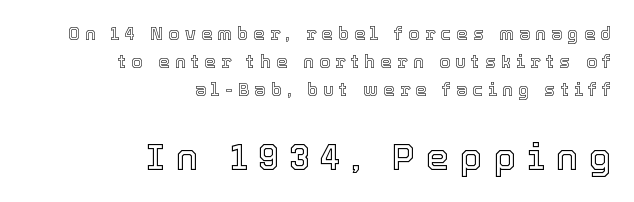
Q: Is the text italic (slanted)? A: No, it is upright.
Q: Is the text underlined? A: No.
Q: How is the paragraph aligned? A: Right-aligned.
Q: Is the spacing between letters normal or unusually wide? A: Unusually wide.
Q: Is the spacing between lines tight, normal or loose? A: Normal.
Q: Which block of text is set in a larger size, the first (top) or the second (bottom)? A: The second (bottom) one.
Q: Width (condensed, normal, or wide)? A: Normal.
Q: x-height? A: Medium.
Q: Monospaced? A: No.
